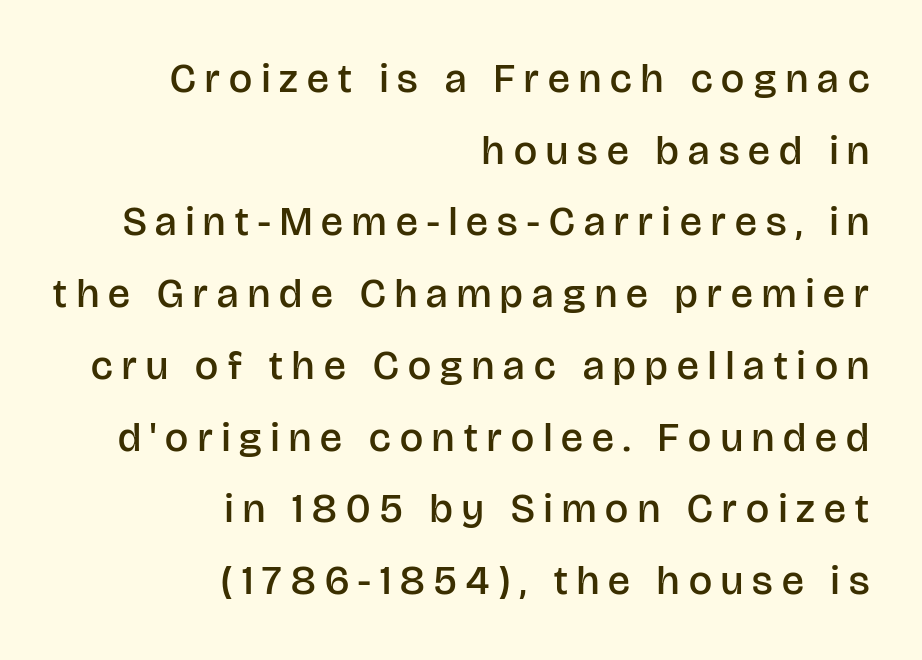
{"serif": "no", "italic": "no", "bold": "semi", "weight": "semibold", "width": "normal", "stroke_contrast": "low", "x_height": "large", "monospaced": "no", "underline": "no", "align": "right", "line_spacing_ratio": 1.75, "letter_spacing": "wide", "letter_spacing_em": 0.23, "glyph_px": 41}
